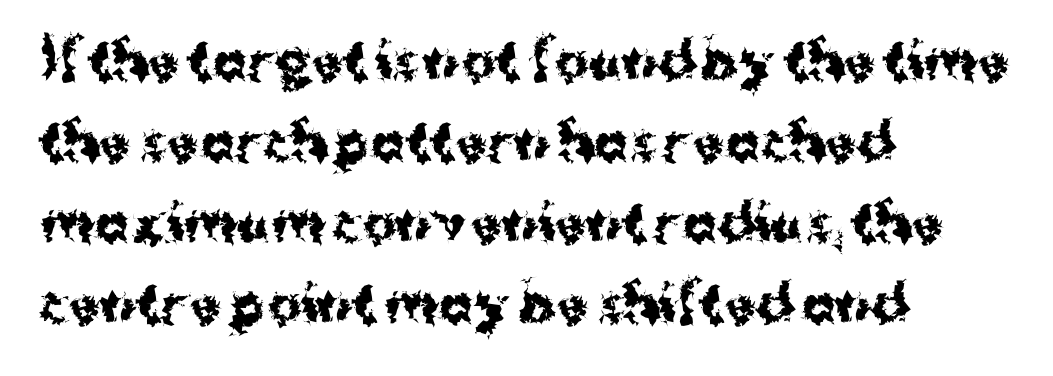
Are there feet on the stems? There aren't — it's a sans. Character widths vary here, with narrow letters taking less room than wide ones. These lines are set flush left with a ragged right edge. The axis of the letterforms is exactly vertical.
